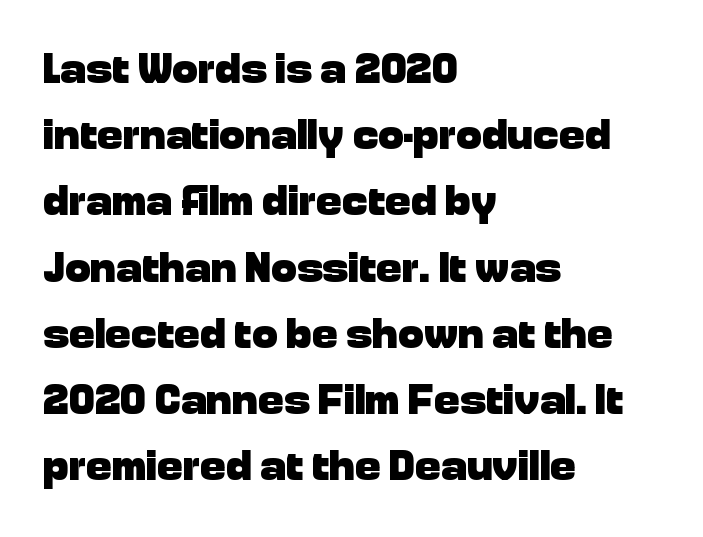
Q: Is the text bold? A: Yes.
Q: Is the text italic (slanted)? A: No, it is upright.
Q: Is the typeface a serif or a sans-serif typeface? A: Sans-serif.
Q: Is the text underlined? A: No.
Q: How is the paragraph aligned? A: Left-aligned.
Q: Is the spacing between letters normal or unusually wide? A: Normal.
Q: Is the spacing between lines tight, normal or loose? A: Normal.
Q: Width (condensed, normal, or wide)? A: Normal.
Q: Stroke contrast? A: Low.
Q: x-height? A: Medium.
Q: Monospaced? A: No.
